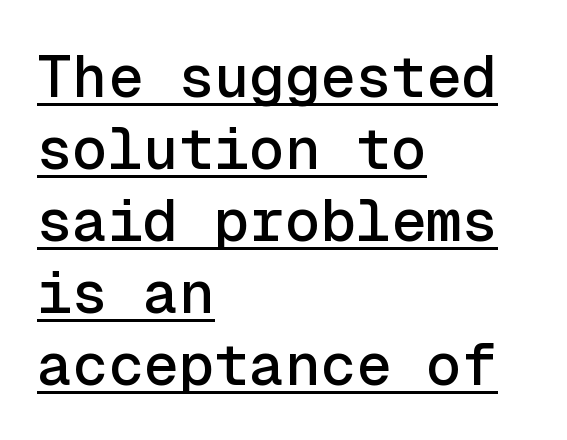
{"serif": "no", "italic": "no", "width": "normal", "x_height": "medium", "monospaced": "yes", "underline": "yes", "align": "left", "line_spacing_ratio": 1.22, "letter_spacing": "normal", "letter_spacing_em": 0.0, "glyph_px": 59}
